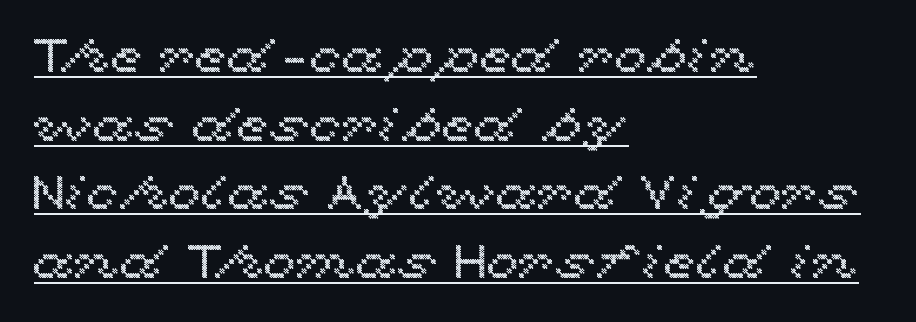
The image shows 47 px wide type; set left-aligned, normal line spacing (1.46x), normal letter spacing, underlined; a medium x-height.
